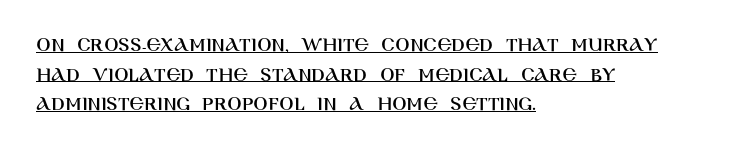
Q: Is the text italic (slanted)? A: No, it is upright.
Q: Is the text underlined? A: Yes.
Q: How is the paragraph aligned? A: Left-aligned.
Q: Is the spacing between letters normal or unusually wide? A: Normal.
Q: Is the spacing between lines tight, normal or loose? A: Normal.
